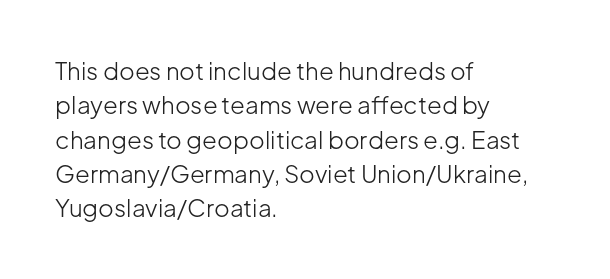
The image shows 24 px text type, upright; set left-aligned, normal line spacing (1.43x), normal letter spacing, not underlined.
